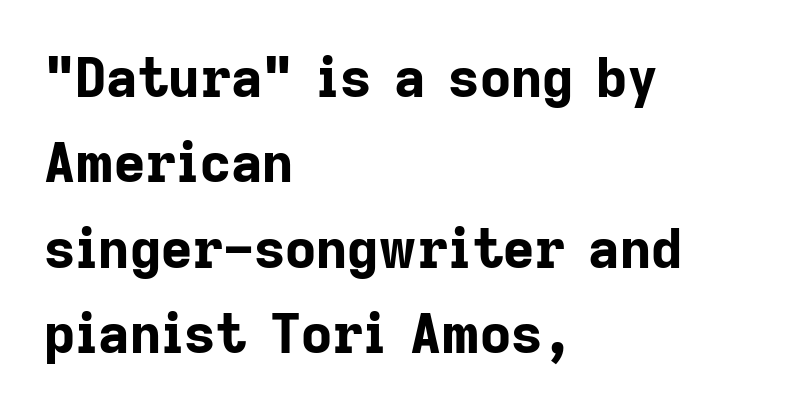
The image shows 54 px bold sans-serif type, upright; set left-aligned, normal line spacing (1.58x), normal letter spacing, not underlined; low stroke contrast and a medium x-height.
